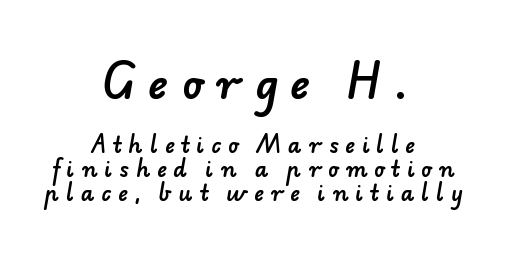
{"serif": "no", "width": "normal", "stroke_contrast": "low", "x_height": "small", "monospaced": "no", "underline": "no", "align": "center", "line_spacing": "tight", "line_spacing_ratio": 1.13, "letter_spacing": "wide", "letter_spacing_em": 0.34, "larger_block": "first", "size_ratio": 2.0, "glyph_px": 42}
